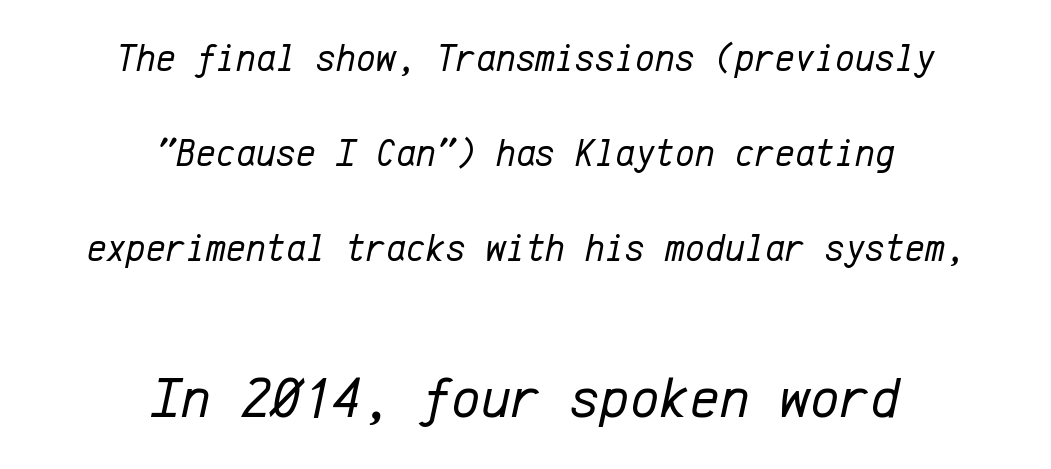
Q: Is the text bold? A: No.
Q: Is the text italic (slanted)? A: Yes, it leans right by about 12 degrees.
Q: Is the text underlined? A: No.
Q: How is the paragraph aligned? A: Centered.
Q: Is the spacing between letters normal or unusually wide? A: Normal.
Q: Is the spacing between lines tight, normal or loose? A: Loose.
Q: Which block of text is set in a larger size, the first (top) or the second (bottom)? A: The second (bottom) one.
Q: Width (condensed, normal, or wide)? A: Normal.
Q: Stroke contrast? A: Low.
Q: x-height? A: Medium.
Q: Monospaced? A: Yes.
